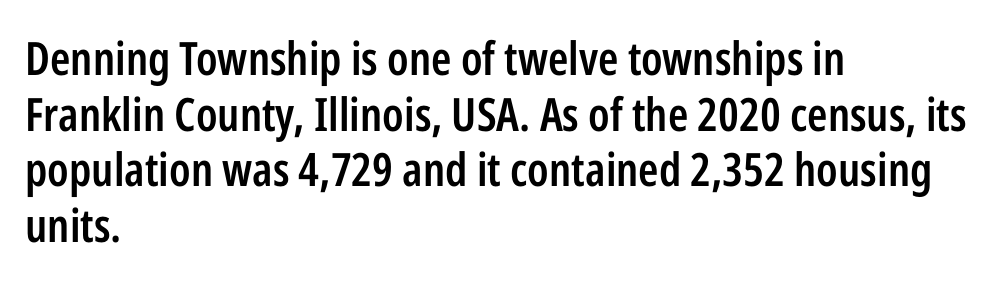
{"serif": "no", "italic": "no", "bold": "semi", "weight": "semibold", "width": "condensed", "stroke_contrast": "low", "x_height": "medium", "monospaced": "no", "underline": "no", "align": "left", "line_spacing_ratio": 1.21, "letter_spacing": "normal", "letter_spacing_em": 0.0, "glyph_px": 46}
